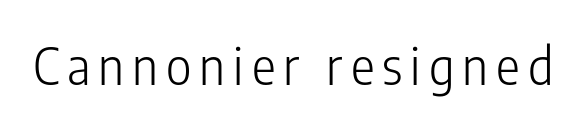
Q: Is the text bold? A: No.
Q: Is the text italic (slanted)? A: No, it is upright.
Q: Is the typeface a serif or a sans-serif typeface? A: Sans-serif.
Q: Is the text underlined? A: No.
Q: Width (condensed, normal, or wide)? A: Condensed.
Q: Stroke contrast? A: Low.
Q: x-height? A: Medium.
Q: Monospaced? A: No.
